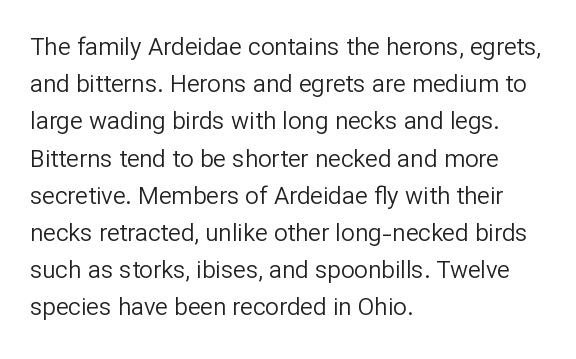
Ordinary non-slanted type is in use. This sample uses plain, unmodified letter spacing. Has an underline been added? It has not. The designer left line spacing at the default. The cut favours lightness, reaching ordinary text weight at its darkest. Layout note: lines flush left.
